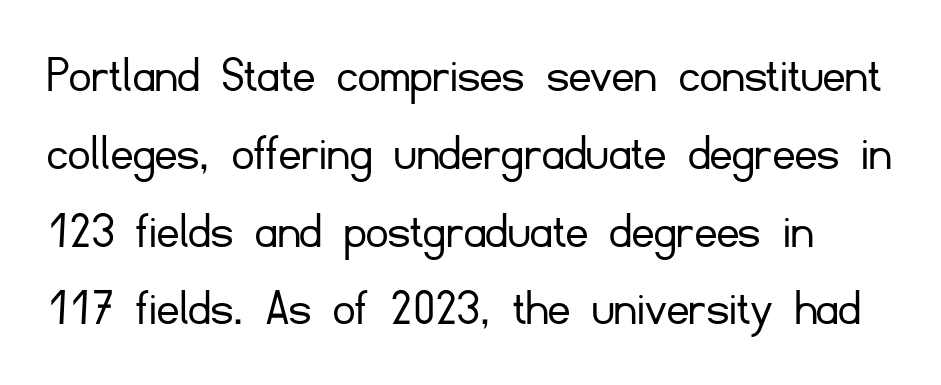
Weight: not bold — regular or lighter. The typography opts for an upright posture over an oblique one. Each letter keeps its own natural width here, so spacing adapts to shape. Lines of text with bare space underneath. The gaps between neighbouring characters are ordinary and unremarkable. Successive baselines arrive at the customary interval.
